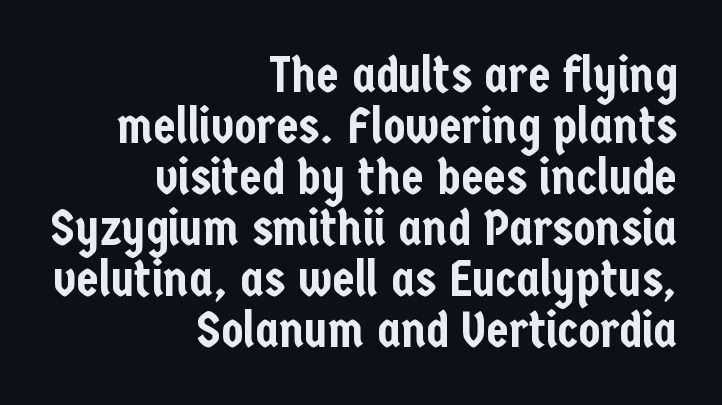
Closely set lines give the paragraph a compact silhouette. These lines stack with their right ends in a neat column. Stroke terminals: plain, sans-serif. Proportional: the letters do not fall into vertical columns. Between one letter and the next there's only the usual sliver of space. Descenders are the only things crossing below the line.
